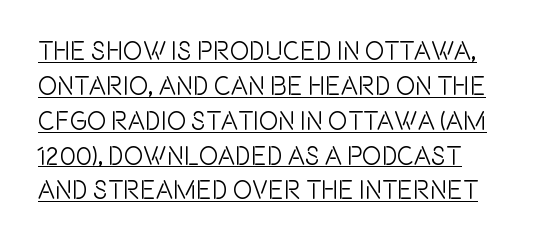
The letters stand straight up with perfectly vertical stems. Caption: standard tracking, unaltered. How would I describe the line gaps? Plain and ordinary. Alignment: flush left.
